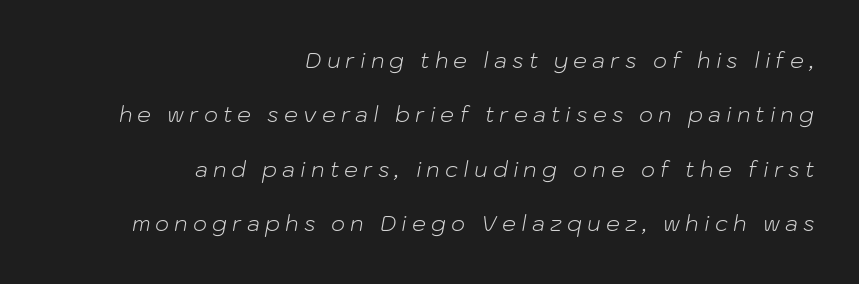
The image shows 22 px text type, italic (leaning right); set right-aligned, loose line spacing (2.47x), unusually wide letter spacing (+0.23 em), not underlined.
